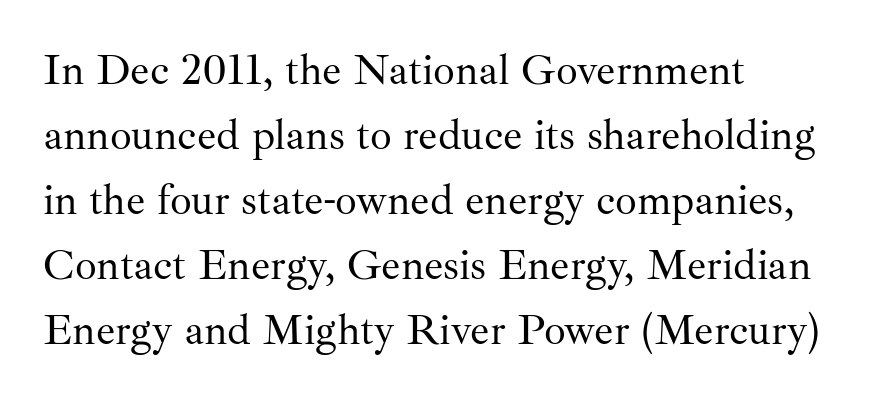
{"serif": "yes", "italic": "no", "bold": "no", "weight": "regular", "width": "normal", "stroke_contrast": "medium", "x_height": "small", "monospaced": "no", "underline": "no", "align": "left", "line_spacing": "normal", "line_spacing_ratio": 1.51, "letter_spacing": "normal", "letter_spacing_em": 0.0, "glyph_px": 43}
